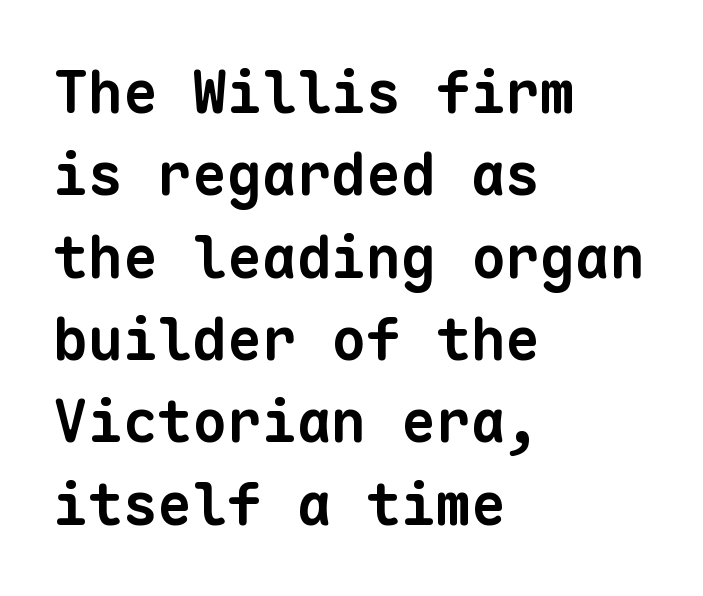
Q: Is the text bold? A: Yes.
Q: Is the typeface a serif or a sans-serif typeface? A: Sans-serif.
Q: Is the text underlined? A: No.
Q: How is the paragraph aligned? A: Left-aligned.
Q: Is the spacing between letters normal or unusually wide? A: Normal.
Q: Is the spacing between lines tight, normal or loose? A: Normal.
Q: Width (condensed, normal, or wide)? A: Normal.
Q: Stroke contrast? A: Low.
Q: x-height? A: Medium.
Q: Monospaced? A: Yes.
